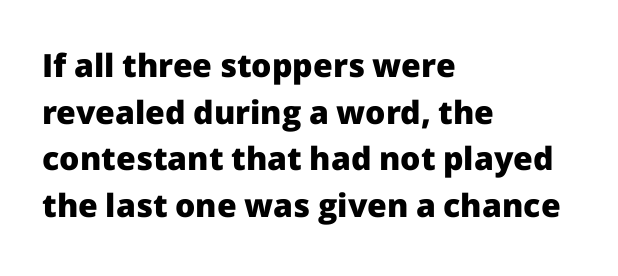
Compared with a centered layout, this one pins lines to the left instead. The type family on display is of the sans-serif kind. The specimen omits any rule beneath the text block's lines. Compared with typical paragraphs, the rows here are spaced about the same. Plenty of ink on the page — the face is bold.
